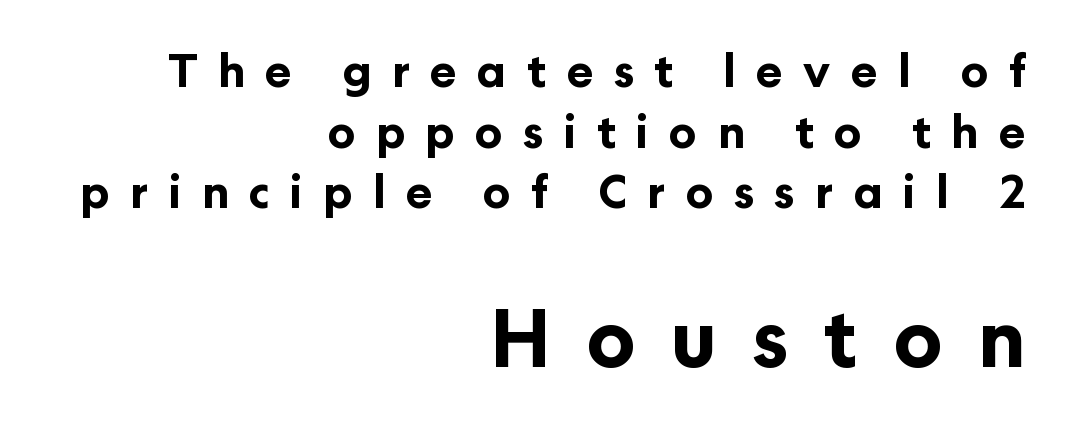
The lettering stays uniformly vertical, giving the passage a roman look. Rule under the text: the space is simply empty. You'd pick this weight for a headline — it's a proper bold. Horizontal alignment here is rightward, an uncommon choice for prose. Stroke terminals: plain, sans-serif.
